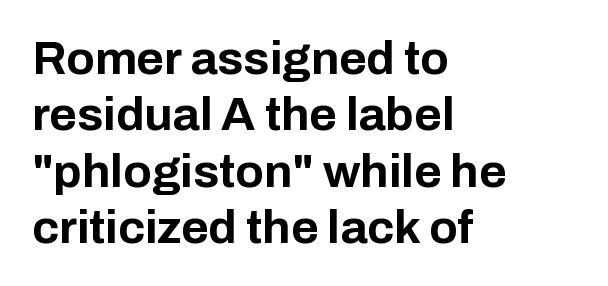
The image shows 47 px bold sans-serif type, upright; set left-aligned, line spacing 1.2x, normal letter spacing, not underlined; low stroke contrast and a medium x-height.
